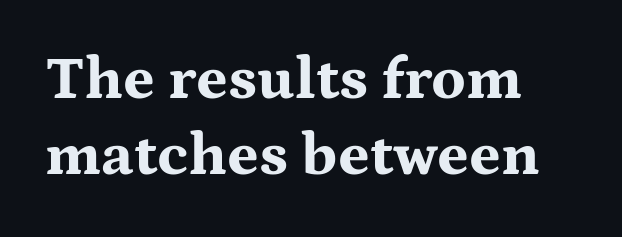
{"serif": "yes", "italic": "no", "bold": "yes", "weight": "bold", "width": "wide", "stroke_contrast": "medium", "x_height": "medium", "monospaced": "no", "underline": "no", "align": "left", "line_spacing": "normal", "line_spacing_ratio": 1.25, "letter_spacing": "normal", "letter_spacing_em": 0.0, "glyph_px": 61}
